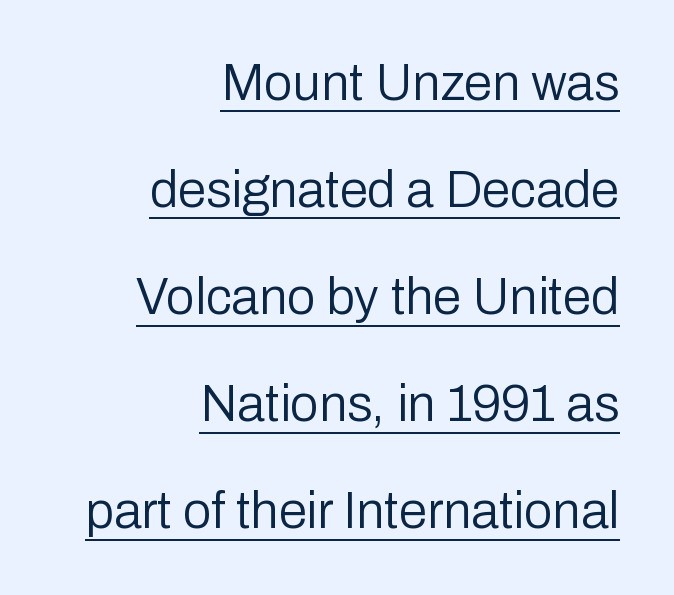
Weight: not bold — regular or lighter. The ragged edge is on the left, which tells us the setting is flush right. Think of a printed novel: that variable character pitch is what you see here. In terms of letterspacing, this is plain default setting.
